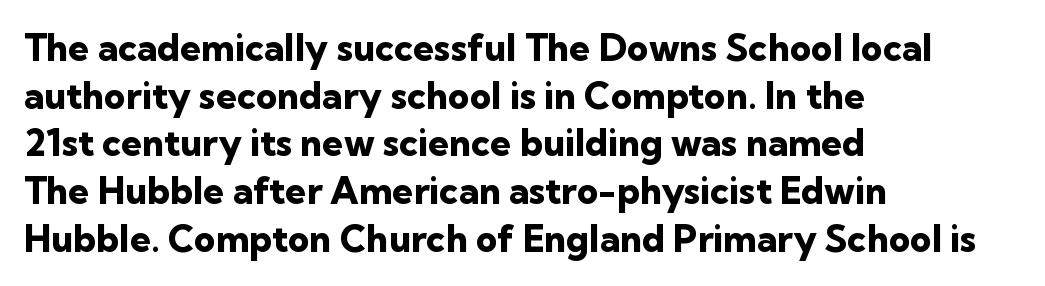
Q: Is the text bold? A: Yes.
Q: Is the text italic (slanted)? A: No, it is upright.
Q: Is the typeface a serif or a sans-serif typeface? A: Sans-serif.
Q: Is the text underlined? A: No.
Q: How is the paragraph aligned? A: Left-aligned.
Q: Is the spacing between letters normal or unusually wide? A: Normal.
Q: Is the spacing between lines tight, normal or loose? A: Normal.
Q: Width (condensed, normal, or wide)? A: Normal.
Q: Stroke contrast? A: Low.
Q: x-height? A: Medium.
Q: Monospaced? A: No.
